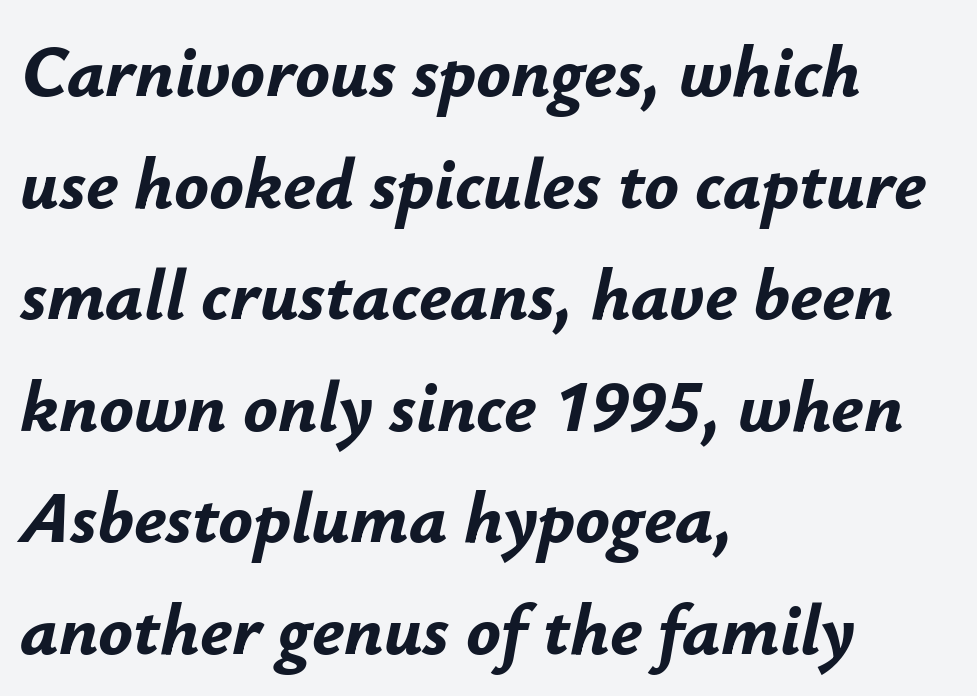
The image shows 72 px bold type, italic (leaning right); set left-aligned, normal line spacing (1.55x), normal letter spacing, not underlined; low stroke contrast and a small x-height.
